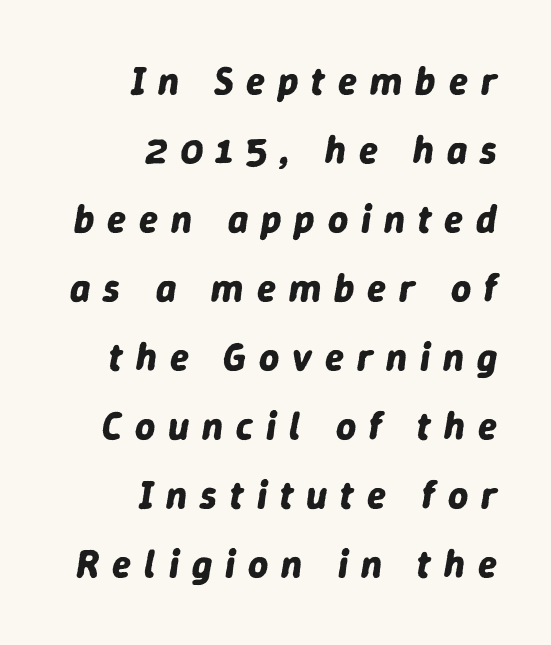
Short note: letters widely spaced. These words are printed bold, with thick strokes throughout. The words here are not underlined. A typesetter would call this proportional, since set widths differ per character. This sample uses an oblique cut, with every glyph tilted off the vertical.
